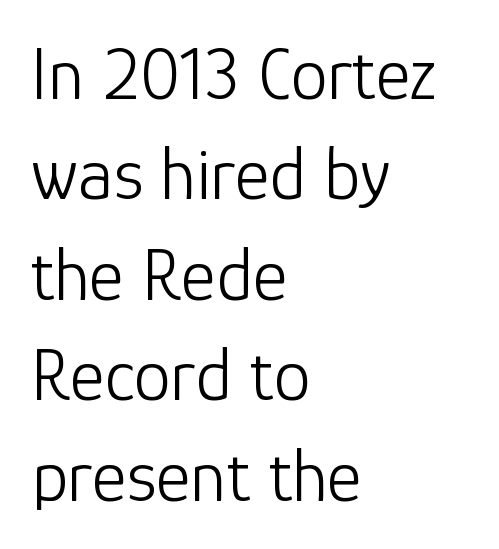
Q: Is the text bold? A: No.
Q: Is the text italic (slanted)? A: No, it is upright.
Q: Is the typeface a serif or a sans-serif typeface? A: Sans-serif.
Q: Is the text underlined? A: No.
Q: How is the paragraph aligned? A: Left-aligned.
Q: Is the spacing between letters normal or unusually wide? A: Normal.
Q: Is the spacing between lines tight, normal or loose? A: Normal.
Q: Width (condensed, normal, or wide)? A: Normal.
Q: Stroke contrast? A: Low.
Q: x-height? A: Medium.
Q: Monospaced? A: No.
